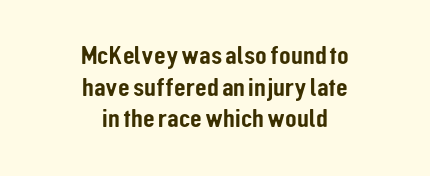
The image shows 27 px text type, upright; set centered, line spacing 1.17x, normal letter spacing, not underlined.
